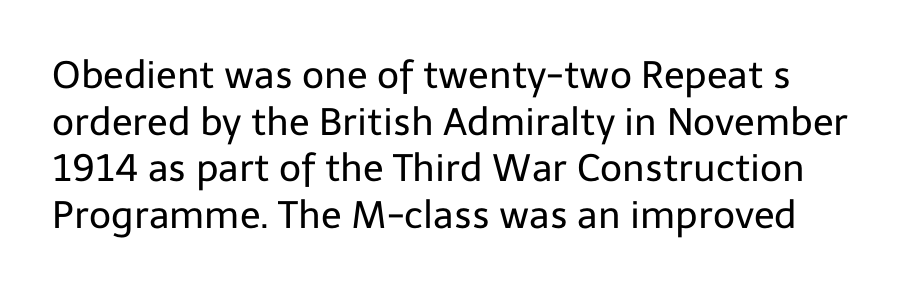
Upright lettering throughout. The typeface has the unassuming heft of standard copy or less. A bare baseline throughout the passage. Note the varied advance widths — an 'i' is clearly narrower than an 'm'. Spacing between characters is what you'd get straight out of the box.
